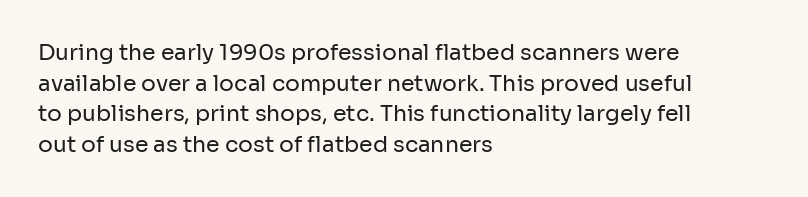
{"italic": "no", "bold": "no", "underline": "no", "align": "left", "line_spacing": "normal", "line_spacing_ratio": 1.39, "letter_spacing": "normal", "letter_spacing_em": 0.0, "glyph_px": 22}
